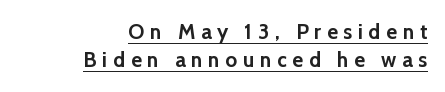
Compared with a flush-left layout, this one pins lines to the opposite, right side. Underline: present. The letters are bold, with thick, heavy strokes. Compared with typical paragraphs, the rows here are spaced about the same.
